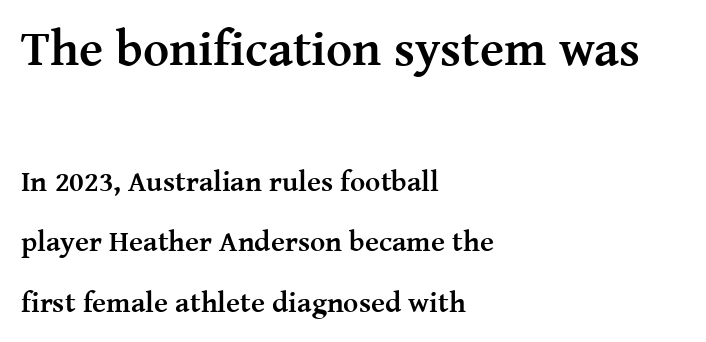
The sample has been set heavy, in full bold. Ascenders rise straight up at ninety degrees. What's the leading like? Stretched, with rows far apart. Think of a printed novel: that variable character pitch is what you see here. The zone under the glyphs is completely vacant. Small tapered or slab feet sit at the stroke ends, so this counts as serif.
